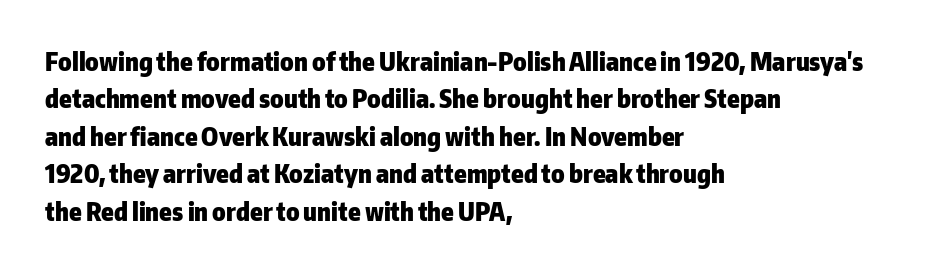
{"italic": "no", "bold": "yes", "underline": "no", "align": "left", "line_spacing": "normal", "line_spacing_ratio": 1.5, "letter_spacing": "normal", "letter_spacing_em": 0.0, "glyph_px": 25}
